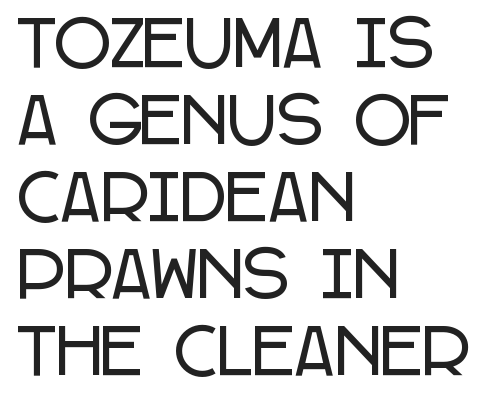
The passage shown has conventional tracking throughout. Descenders are the only things crossing below the line. These lines were composed using upright roman letters. Spacing verdict: proportional, widths tailored to each character.
